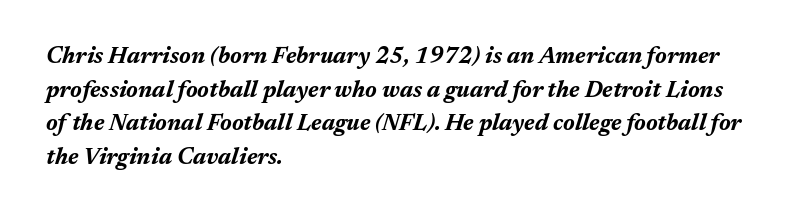
Q: Is the text bold? A: Yes.
Q: Is the text italic (slanted)? A: Yes, it leans right by about 17 degrees.
Q: Is the text underlined? A: No.
Q: How is the paragraph aligned? A: Left-aligned.
Q: Is the spacing between letters normal or unusually wide? A: Normal.
Q: Is the spacing between lines tight, normal or loose? A: Normal.
